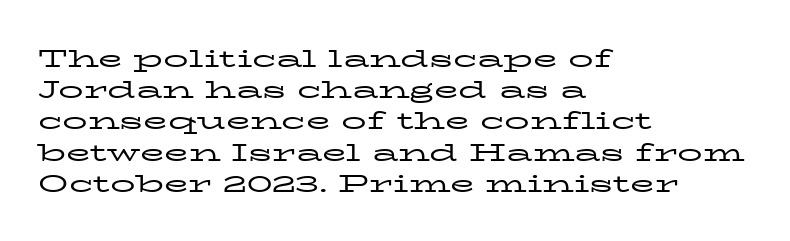
Q: Is the text bold? A: No.
Q: Is the text italic (slanted)? A: No, it is upright.
Q: Is the text underlined? A: No.
Q: How is the paragraph aligned? A: Left-aligned.
Q: Is the spacing between letters normal or unusually wide? A: Normal.
Q: Is the spacing between lines tight, normal or loose? A: Normal.
